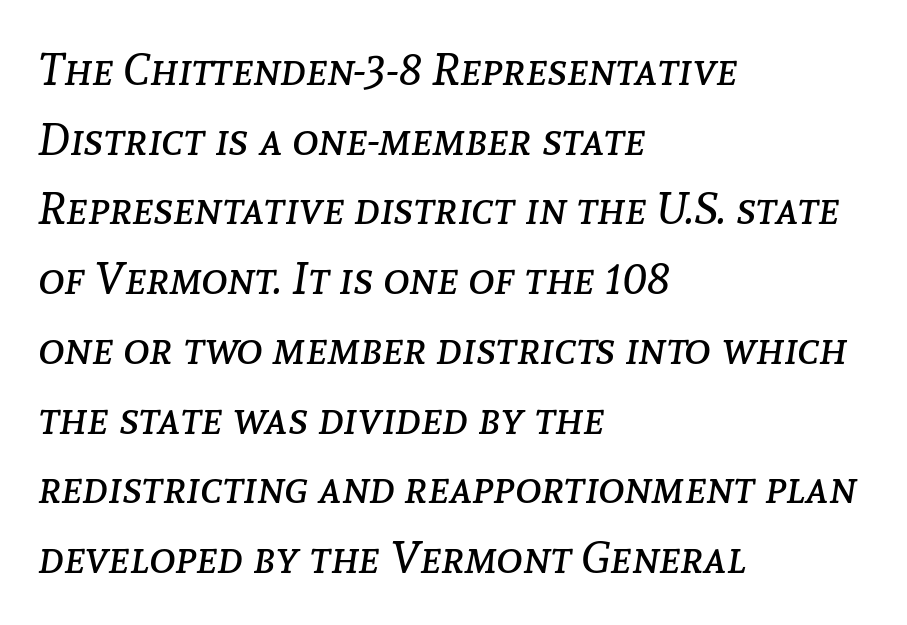
The image shows 45 px regular-weight type, italic (leaning right); set left-aligned, normal line spacing (1.55x), normal letter spacing, not underlined; low stroke contrast and a medium x-height.
